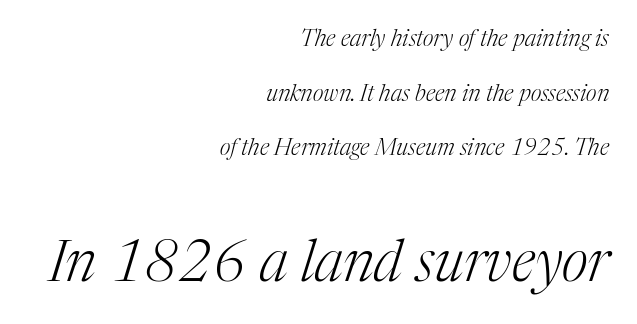
{"serif": "yes", "italic": "yes", "lean": "right", "slant_degrees": 17, "bold": "no", "weight": "light", "width": "normal", "stroke_contrast": "medium", "x_height": "medium", "monospaced": "no", "underline": "no", "align": "right", "line_spacing": "loose", "line_spacing_ratio": 2.37, "letter_spacing": "normal", "letter_spacing_em": 0.0, "larger_block": "second", "size_ratio": 2.48, "glyph_px": 57}
